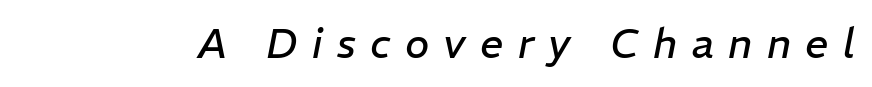
The image shows 41 px regular-weight type, italic (leaning right); set unusually wide letter spacing (+0.35 em), not underlined; low stroke contrast and a medium x-height.
